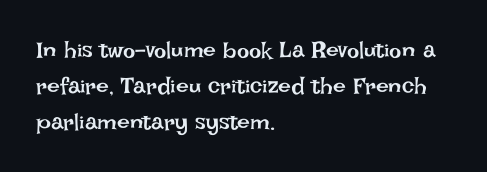
{"italic": "no", "bold": "no", "underline": "no", "align": "left", "line_spacing": "normal", "line_spacing_ratio": 1.56, "letter_spacing": "normal", "letter_spacing_em": 0.0, "glyph_px": 23}
